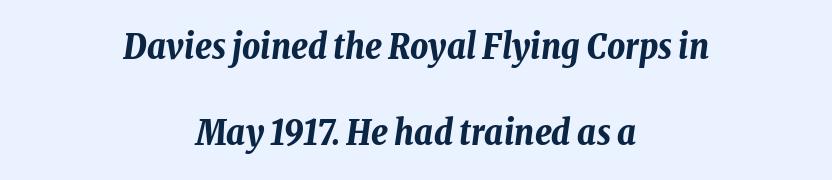
{"italic": "yes", "lean": "right", "slant_degrees": 8, "bold": "yes", "weight": "bold", "width": "condensed", "stroke_contrast": "low", "x_height": "medium", "monospaced": "no", "underline": "no", "align": "center", "line_spacing": "loose", "line_spacing_ratio": 2.46, "letter_spacing": "normal", "letter_spacing_em": 0.0, "glyph_px": 35}
